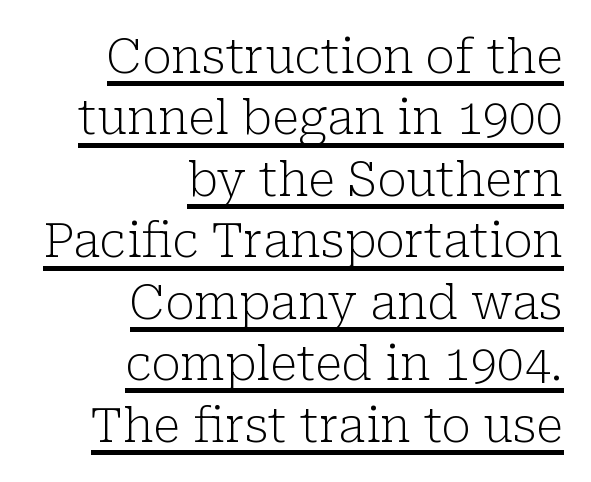
Q: Is the text bold? A: No.
Q: Is the text italic (slanted)? A: No, it is upright.
Q: Is the typeface a serif or a sans-serif typeface? A: Serif.
Q: Is the text underlined? A: Yes.
Q: How is the paragraph aligned? A: Right-aligned.
Q: Is the spacing between letters normal or unusually wide? A: Normal.
Q: Is the spacing between lines tight, normal or loose? A: Normal.
Q: Width (condensed, normal, or wide)? A: Normal.
Q: Stroke contrast? A: Low.
Q: x-height? A: Medium.
Q: Monospaced? A: No.
